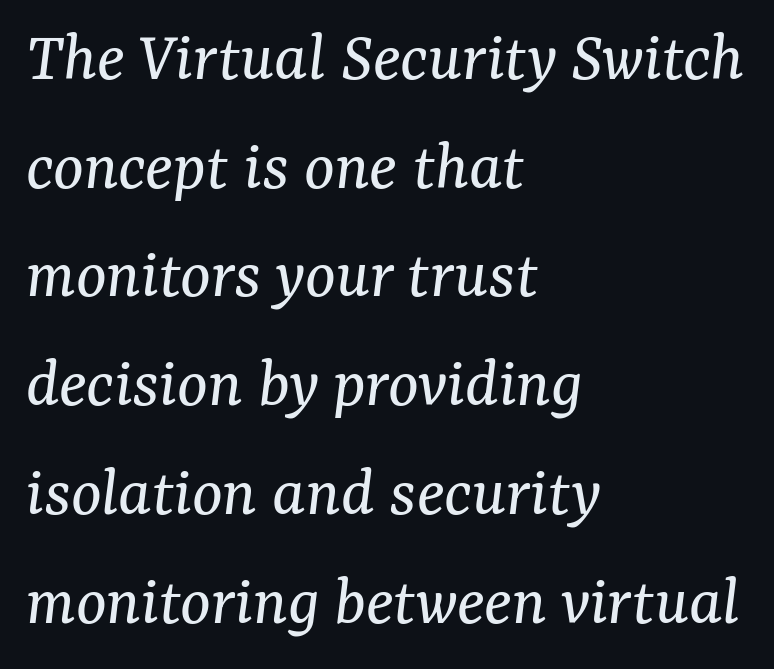
The face used here is rendered with its standard letterfit. A typesetter would call this proportional, since set widths differ per character. Weight class: somewhere from thin through regular. Observe the serifs anchoring each vertical stroke in this sample.
